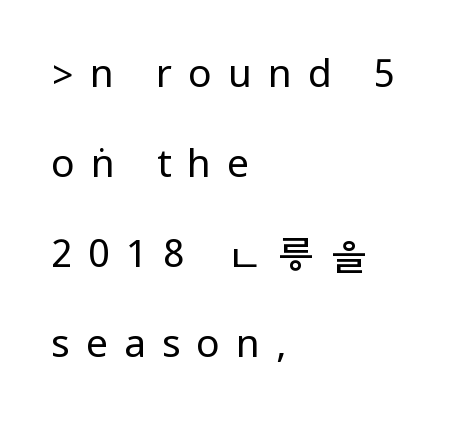
Q: Is the text bold? A: No.
Q: Is the text italic (slanted)? A: No, it is upright.
Q: Is the typeface a serif or a sans-serif typeface? A: Sans-serif.
Q: Is the text underlined? A: No.
Q: How is the paragraph aligned? A: Left-aligned.
Q: Is the spacing between letters normal or unusually wide? A: Unusually wide.
Q: Is the spacing between lines tight, normal or loose? A: Loose.
Q: Width (condensed, normal, or wide)? A: Condensed.
Q: Stroke contrast? A: Low.
